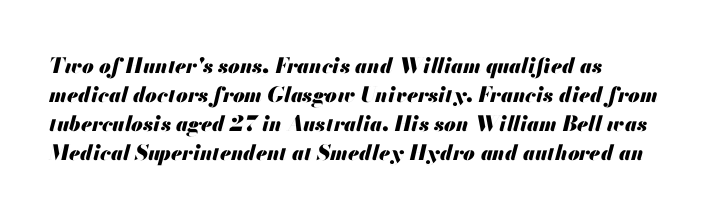
{"italic": "yes", "lean": "right", "slant_degrees": 13, "bold": "yes", "underline": "no", "line_spacing": "normal", "line_spacing_ratio": 1.38, "letter_spacing": "normal", "letter_spacing_em": 0.0, "glyph_px": 21}
